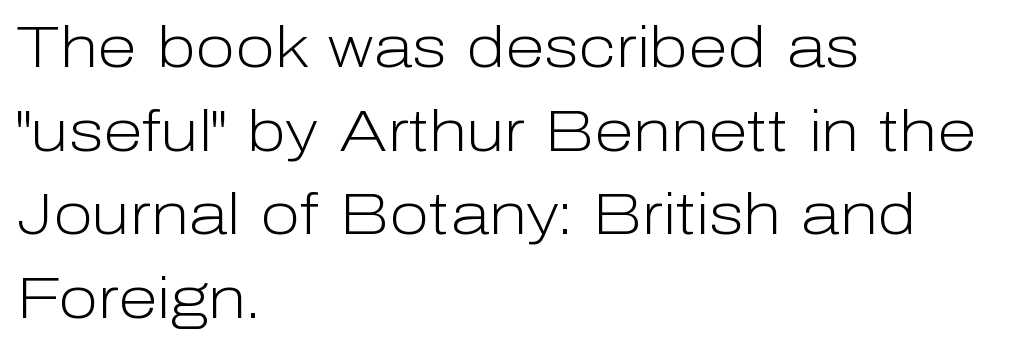
Q: Is the text bold? A: No.
Q: Is the text italic (slanted)? A: No, it is upright.
Q: Is the typeface a serif or a sans-serif typeface? A: Sans-serif.
Q: Is the text underlined? A: No.
Q: How is the paragraph aligned? A: Left-aligned.
Q: Is the spacing between letters normal or unusually wide? A: Normal.
Q: Is the spacing between lines tight, normal or loose? A: Normal.
Q: Width (condensed, normal, or wide)? A: Normal.
Q: Stroke contrast? A: Low.
Q: x-height? A: Medium.
Q: Monospaced? A: No.
